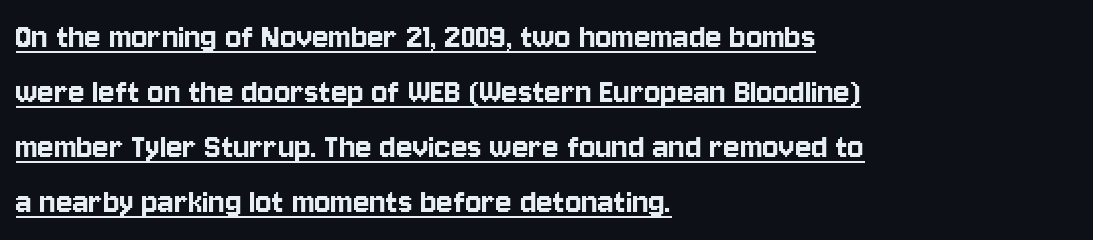
Posture: straight, roman, zero tilt. Notice how the passage keeps a crisp vertical edge on the left only. The string is rendered with underlining switched on. Students, note that the glyphs here touch the page at normal intervals. Regarding serifs, this sample does without them.
